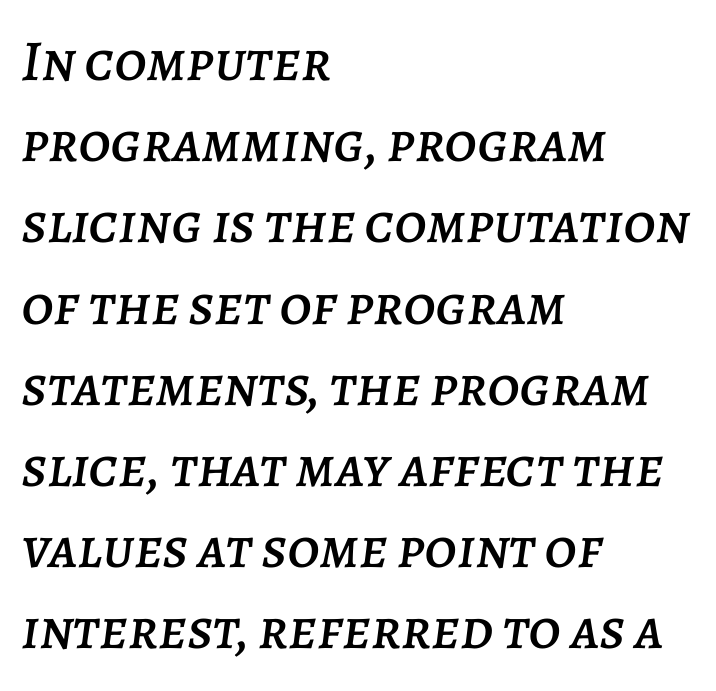
{"italic": "yes", "lean": "right", "slant_degrees": 7, "width": "normal", "stroke_contrast": "low", "x_height": "large", "monospaced": "no", "underline": "no", "align": "left", "line_spacing": "normal", "line_spacing_ratio": 1.4, "letter_spacing": "normal", "letter_spacing_em": 0.0, "glyph_px": 58}
